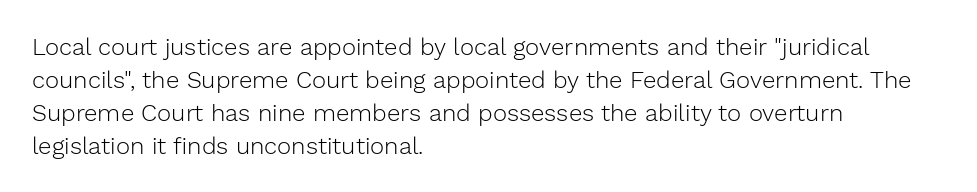
Q: Is the text bold? A: No.
Q: Is the text italic (slanted)? A: No, it is upright.
Q: Is the text underlined? A: No.
Q: How is the paragraph aligned? A: Left-aligned.
Q: Is the spacing between letters normal or unusually wide? A: Normal.
Q: Is the spacing between lines tight, normal or loose? A: Normal.
